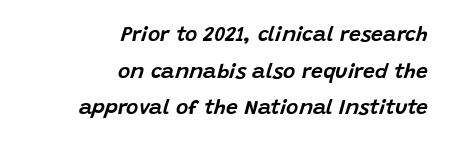
The ragged edge is on the left, which tells us the setting is flush right. It's the slanting kind of type. The passage shown is not underscored anywhere. Letter spacing: default.
